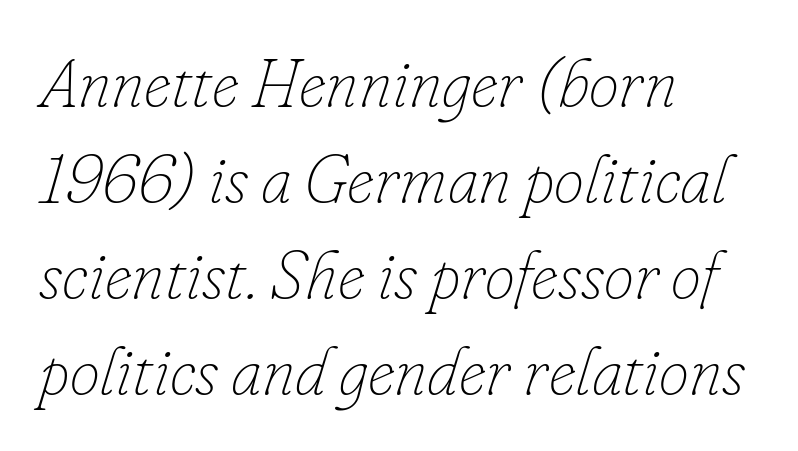
Letters rest on an invisible, unmarked baseline. Think of a printed novel: that variable character pitch is what you see here. The setting favours the left margin, as ordinary paragraphs usually do. Words appear dense and cohesive because spacing is normal. Stem width sits at or under what a default text font uses.
